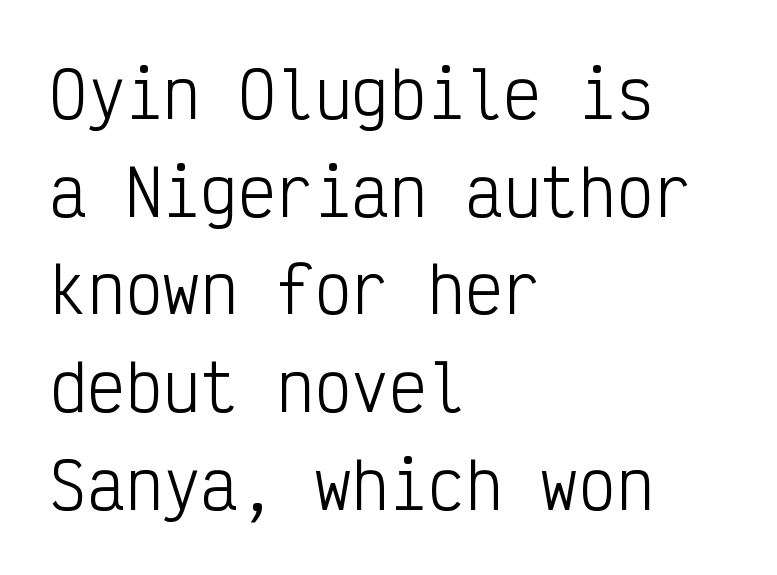
Q: Is the text bold? A: No.
Q: Is the text italic (slanted)? A: No, it is upright.
Q: Is the typeface a serif or a sans-serif typeface? A: Sans-serif.
Q: Is the text underlined? A: No.
Q: How is the paragraph aligned? A: Left-aligned.
Q: Is the spacing between letters normal or unusually wide? A: Normal.
Q: Is the spacing between lines tight, normal or loose? A: Normal.
Q: Width (condensed, normal, or wide)? A: Condensed.
Q: Stroke contrast? A: Low.
Q: x-height? A: Medium.
Q: Monospaced? A: Yes.
